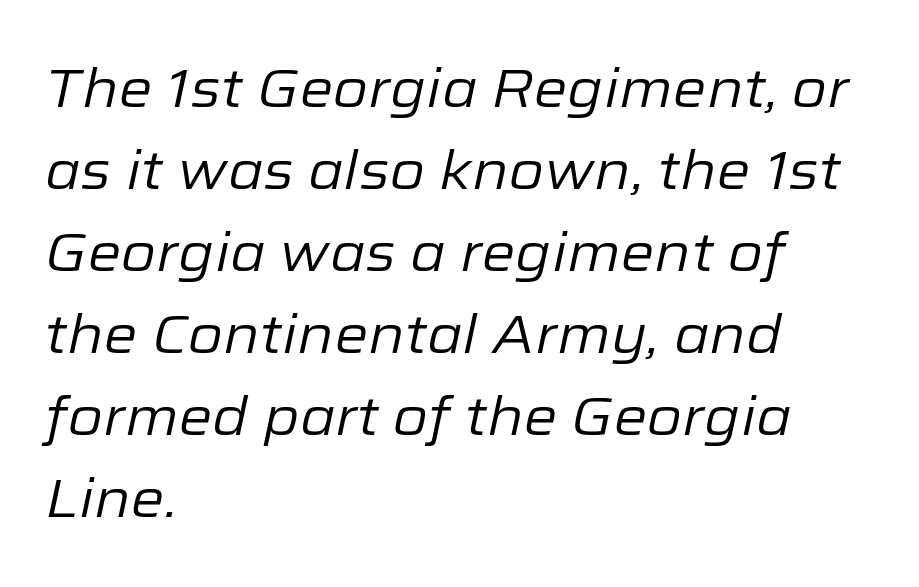
Q: Is the text bold? A: No.
Q: Is the text italic (slanted)? A: Yes, it leans right by about 12 degrees.
Q: Is the text underlined? A: No.
Q: How is the paragraph aligned? A: Left-aligned.
Q: Is the spacing between letters normal or unusually wide? A: Normal.
Q: Is the spacing between lines tight, normal or loose? A: Normal.
Q: Width (condensed, normal, or wide)? A: Normal.
Q: Stroke contrast? A: Low.
Q: x-height? A: Medium.
Q: Monospaced? A: No.
